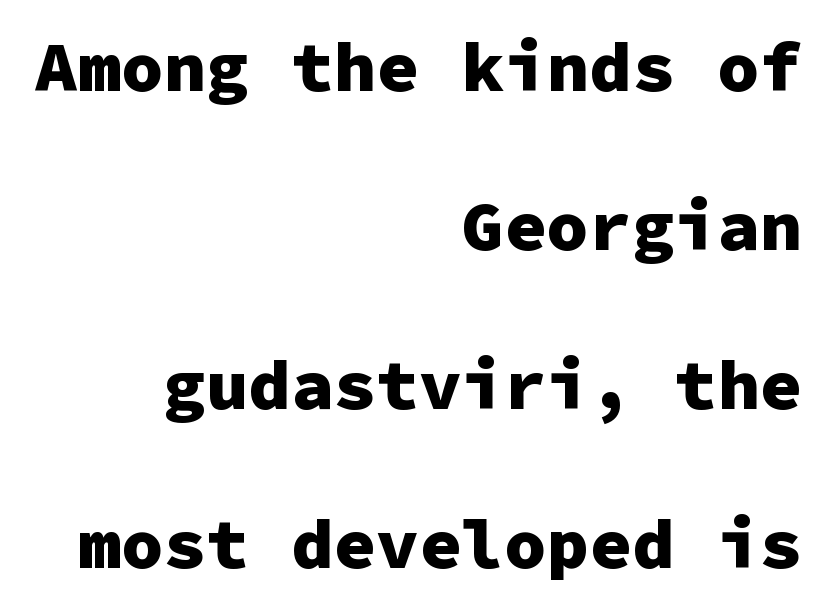
{"serif": "no", "italic": "no", "bold": "yes", "weight": "heavy", "width": "normal", "stroke_contrast": "low", "x_height": "medium", "monospaced": "yes", "underline": "no", "align": "right", "line_spacing": "loose", "line_spacing_ratio": 2.24, "letter_spacing": "normal", "letter_spacing_em": 0.0, "glyph_px": 71}
